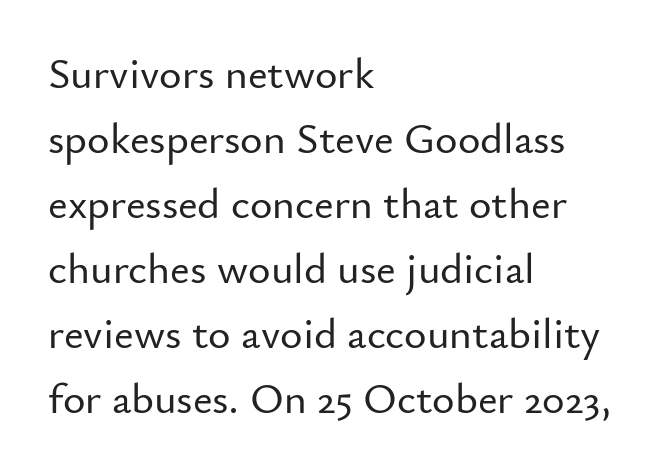
{"serif": "no", "italic": "no", "width": "normal", "stroke_contrast": "low", "x_height": "small", "monospaced": "no", "underline": "no", "align": "left", "line_spacing": "normal", "line_spacing_ratio": 1.51, "letter_spacing": "normal", "letter_spacing_em": 0.0, "glyph_px": 43}
